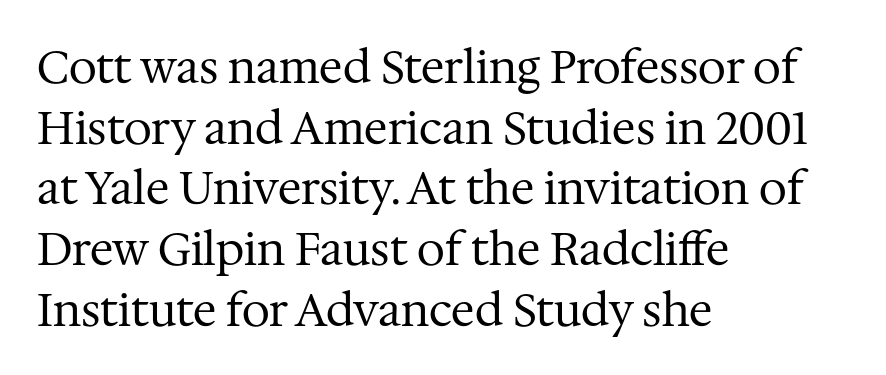
Every stem runs plumb, perpendicular to the baseline. Type style note: has serifs. The gaps between neighbouring characters are ordinary and unremarkable. Only glyphs here, with clear space below each row. The weight tops out at a normal text grade. Think of a printed novel: that variable character pitch is what you see here.
